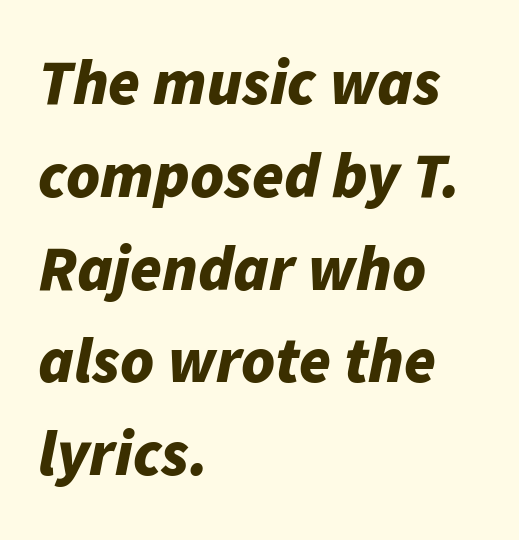
{"italic": "yes", "lean": "right", "slant_degrees": 11, "bold": "yes", "weight": "bold", "width": "normal", "stroke_contrast": "low", "x_height": "medium", "monospaced": "no", "underline": "no", "align": "left", "line_spacing": "normal", "line_spacing_ratio": 1.45, "letter_spacing": "normal", "letter_spacing_em": 0.0, "glyph_px": 64}
